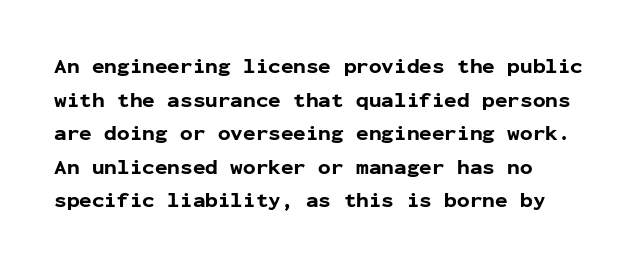
Q: Is the text bold? A: Yes.
Q: Is the text italic (slanted)? A: No, it is upright.
Q: Is the text underlined? A: No.
Q: How is the paragraph aligned? A: Left-aligned.
Q: Is the spacing between letters normal or unusually wide? A: Normal.
Q: Is the spacing between lines tight, normal or loose? A: Normal.
